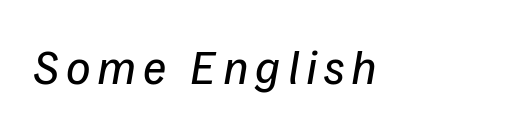
The image shows 49 px regular-weight type, italic (leaning right); set not underlined; low stroke contrast and a medium x-height.
